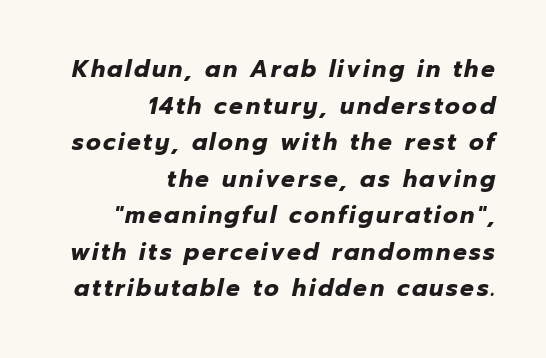
{"italic": "yes", "lean": "right", "slant_degrees": 12, "bold": "yes", "underline": "no", "align": "right", "line_spacing": "normal", "line_spacing_ratio": 1.59, "glyph_px": 23}
